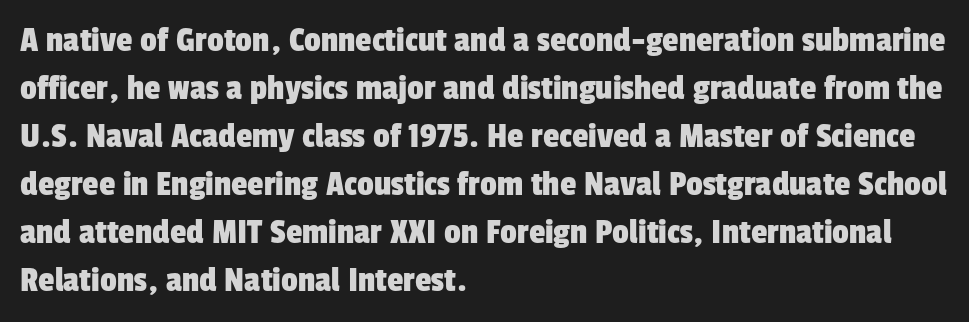
The image shows 37 px condensed sans-serif type; set left-aligned, normal line spacing (1.3x), normal letter spacing, not underlined; low stroke contrast and a medium x-height.
